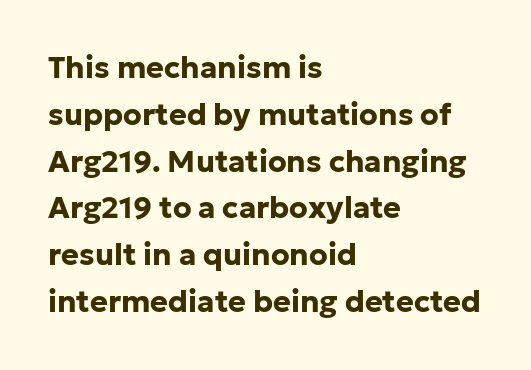
Q: Is the text bold? A: Yes.
Q: Is the text italic (slanted)? A: No, it is upright.
Q: Is the typeface a serif or a sans-serif typeface? A: Sans-serif.
Q: Is the text underlined? A: No.
Q: How is the paragraph aligned? A: Left-aligned.
Q: Is the spacing between letters normal or unusually wide? A: Normal.
Q: Is the spacing between lines tight, normal or loose? A: Normal.
Q: Width (condensed, normal, or wide)? A: Normal.
Q: Stroke contrast? A: Low.
Q: x-height? A: Medium.
Q: Monospaced? A: No.
